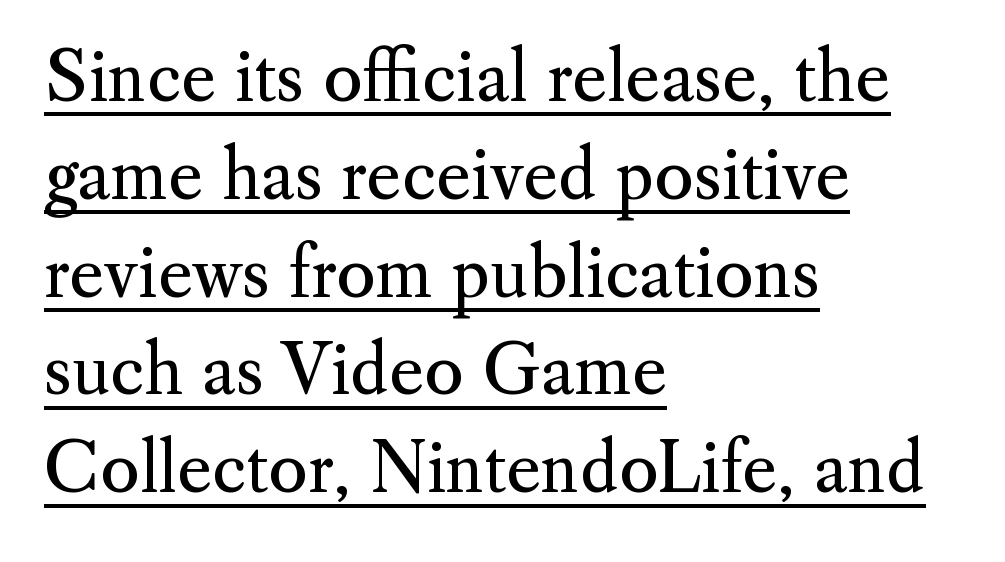
These characters rest on top of a visible drawn line. Each letter keeps its own natural width here, so spacing adapts to shape. Where is the straight margin? On the left. What kind of face is this? One with serifs.
